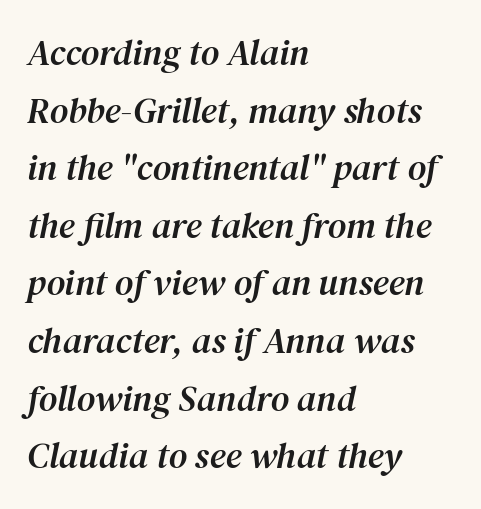
The image shows 36 px serif type, italic (leaning right); set left-aligned, normal line spacing (1.6x), normal letter spacing, not underlined; medium stroke contrast and a medium x-height.
